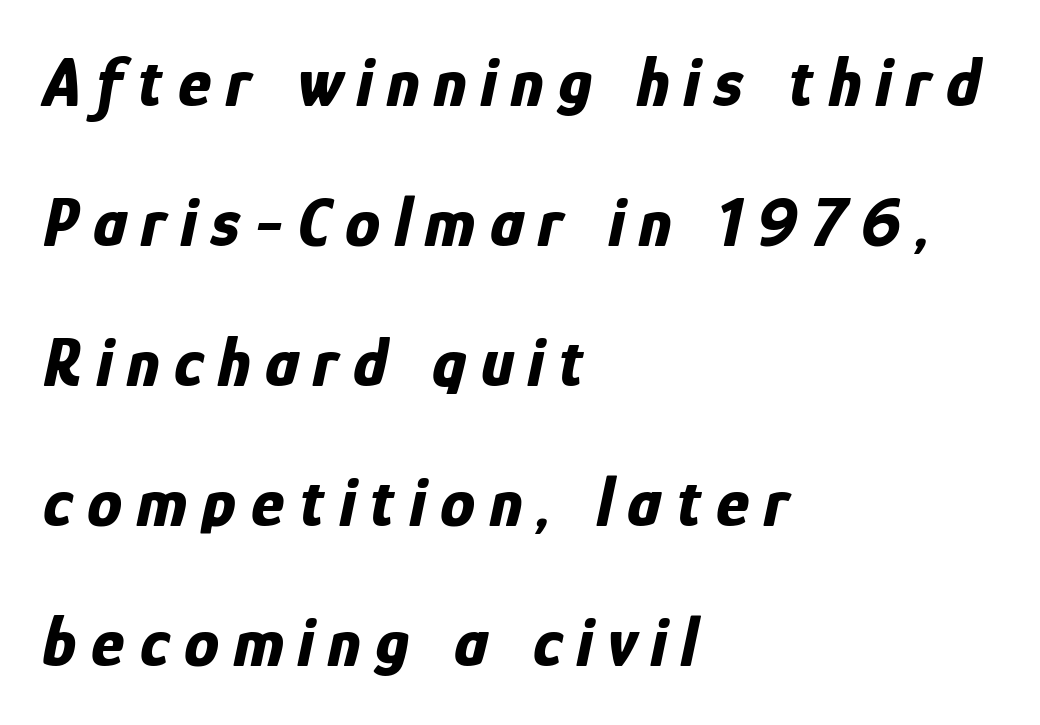
The image shows 70 px bold, condensed type, italic (leaning right); set left-aligned, loose line spacing (2.0x), unusually wide letter spacing (+0.21 em), not underlined; low stroke contrast and a medium x-height.
